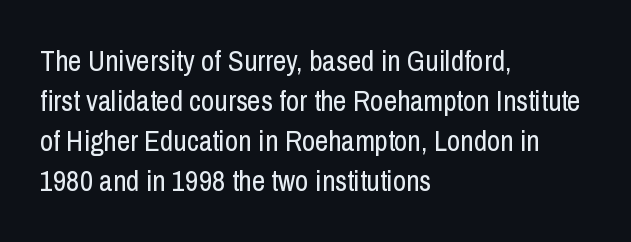
The image shows 29 px regular-weight, condensed sans-serif type, upright; set left-aligned, normal line spacing (1.38x), normal letter spacing, not underlined; low stroke contrast and a medium x-height.
